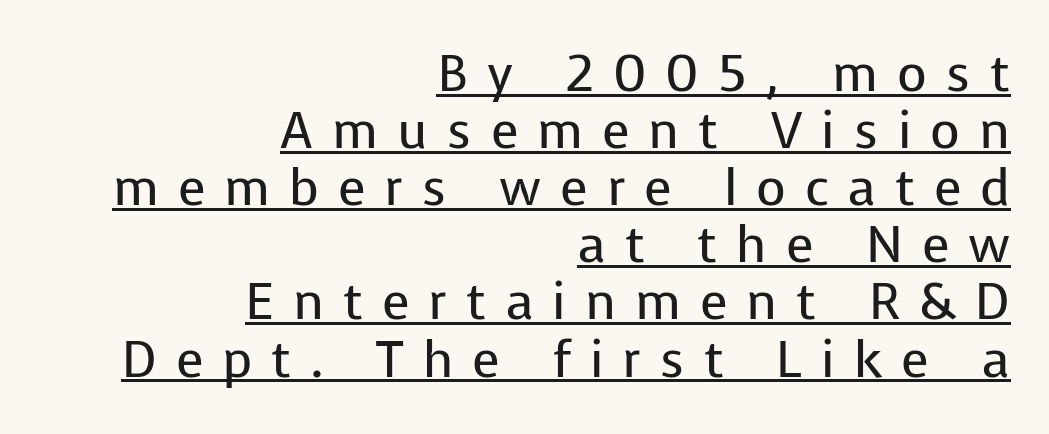
The image shows 51 px regular-weight sans-serif type, upright; set right-aligned, tight line spacing (1.12x), unusually wide letter spacing (+0.37 em), underlined; low stroke contrast and a medium x-height.
